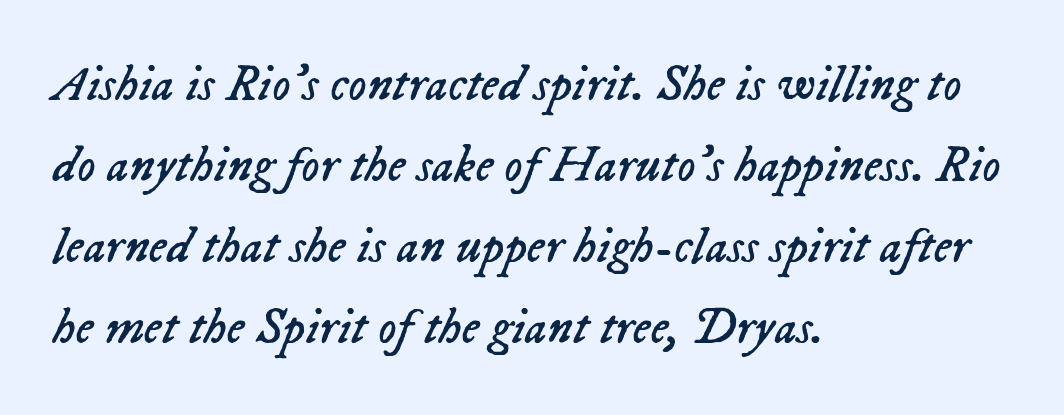
Each word holds together tightly as a unit, with standard inter-letter gaps. Is the type slanted? Yes — the strokes lean at a clear angle. The strokes are not fattened; the text isn't bold. Each new line begins a customary step beneath the previous one. Layout note: lines flush left. Plain, unruled lines of type.
